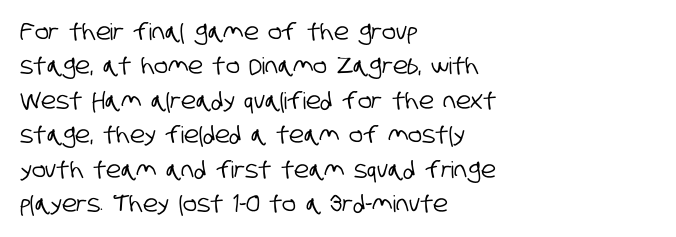
{"underline": "no", "align": "left", "line_spacing": "normal", "line_spacing_ratio": 1.5, "letter_spacing": "normal", "letter_spacing_em": 0.0, "glyph_px": 23}
